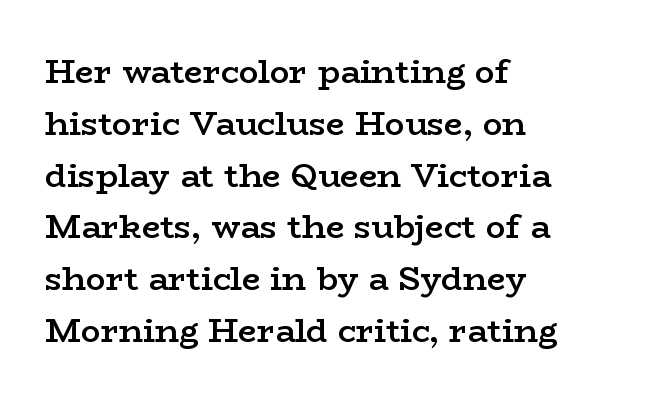
{"serif": "yes", "italic": "no", "bold": "semi", "weight": "semibold", "width": "wide", "stroke_contrast": "low", "x_height": "medium", "monospaced": "no", "underline": "no", "align": "left", "line_spacing": "normal", "line_spacing_ratio": 1.57, "letter_spacing": "normal", "letter_spacing_em": 0.0, "glyph_px": 33}
